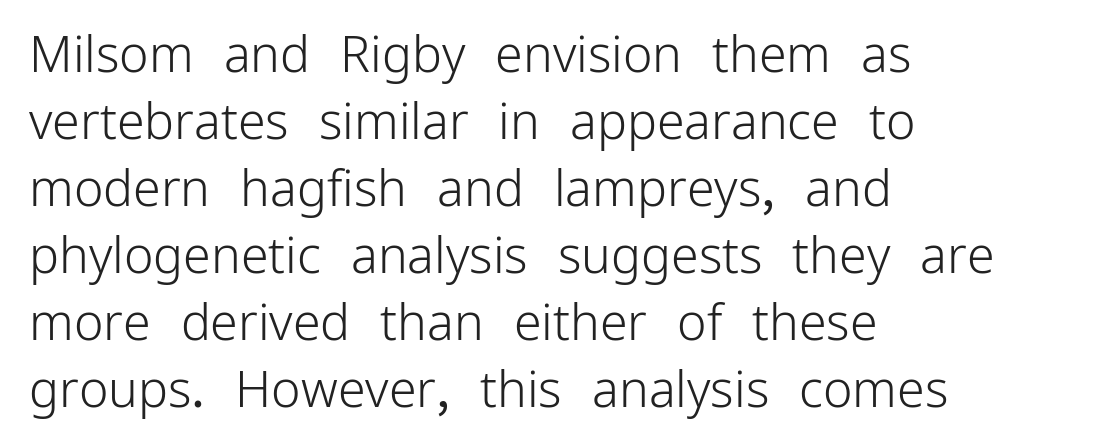
{"serif": "no", "italic": "no", "bold": "no", "weight": "light", "width": "normal", "stroke_contrast": "low", "x_height": "medium", "monospaced": "no", "underline": "no", "align": "left", "line_spacing": "normal", "line_spacing_ratio": 1.34, "letter_spacing": "normal", "letter_spacing_em": 0.0, "glyph_px": 50}
